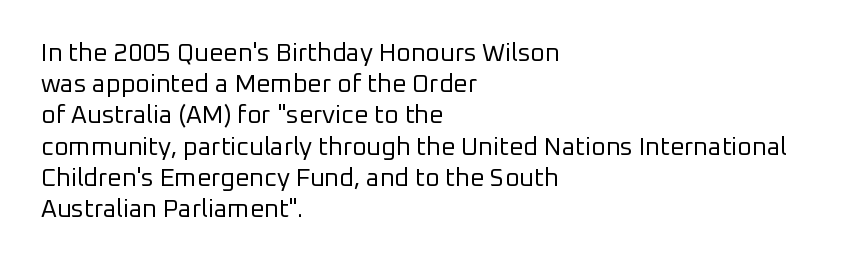
The image shows 25 px text type, upright; set left-aligned, normal line spacing (1.25x), normal letter spacing, not underlined.
